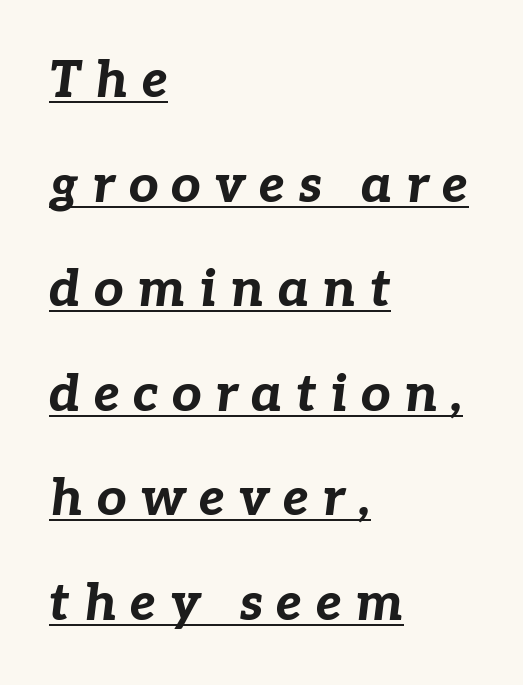
Varying glyph widths throughout — classic text-font behaviour. You can tell it's italic because the verticals aren't actually vertical. Words appear elongated and porous because spacing is wide. Loosely led — the rows are spread out. The specimen includes a rule beneath the text block's lines.
